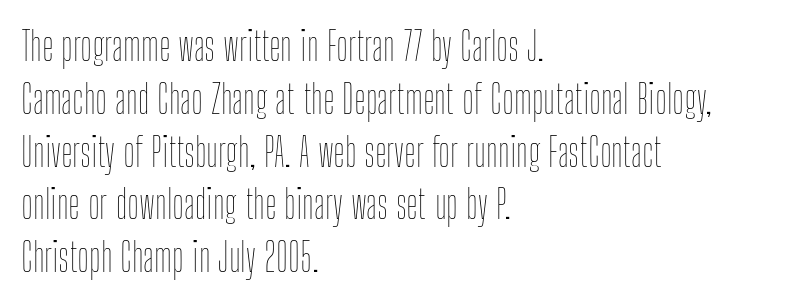
{"italic": "no", "bold": "no", "weight": "thin", "width": "condensed", "stroke_contrast": "low", "x_height": "medium", "monospaced": "no", "underline": "no", "align": "left", "line_spacing": "normal", "line_spacing_ratio": 1.32, "letter_spacing": "normal", "letter_spacing_em": 0.0, "glyph_px": 40}
